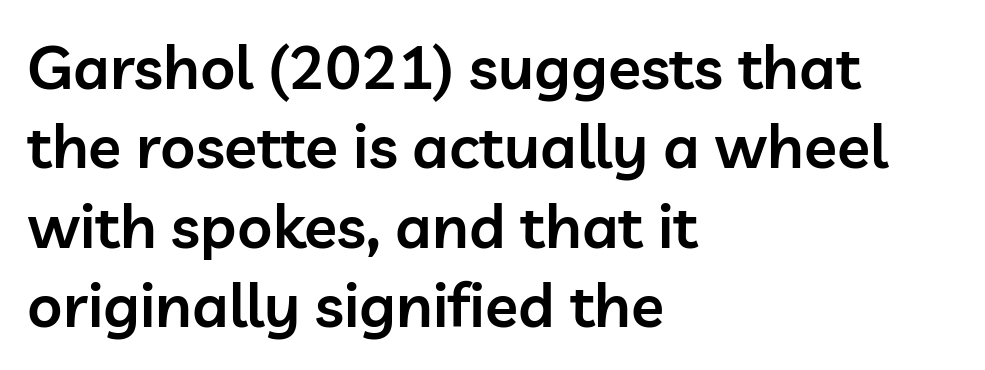
Q: Is the text bold? A: Semi-bold.
Q: Is the text italic (slanted)? A: No, it is upright.
Q: Is the typeface a serif or a sans-serif typeface? A: Sans-serif.
Q: Is the text underlined? A: No.
Q: How is the paragraph aligned? A: Left-aligned.
Q: Is the spacing between letters normal or unusually wide? A: Normal.
Q: Is the spacing between lines tight, normal or loose? A: Normal.
Q: Width (condensed, normal, or wide)? A: Normal.
Q: Stroke contrast? A: Low.
Q: x-height? A: Medium.
Q: Monospaced? A: No.
